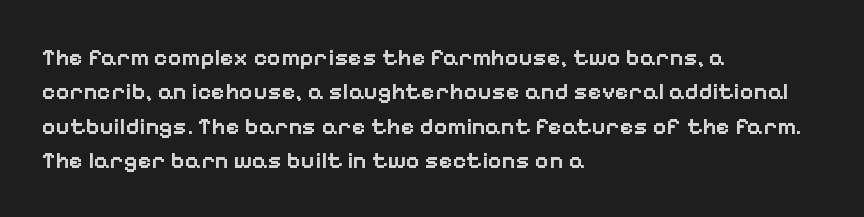
Q: Is the text bold? A: Semi-bold.
Q: Is the text italic (slanted)? A: No, it is upright.
Q: Is the text underlined? A: No.
Q: How is the paragraph aligned? A: Left-aligned.
Q: Is the spacing between letters normal or unusually wide? A: Normal.
Q: Is the spacing between lines tight, normal or loose? A: Normal.
